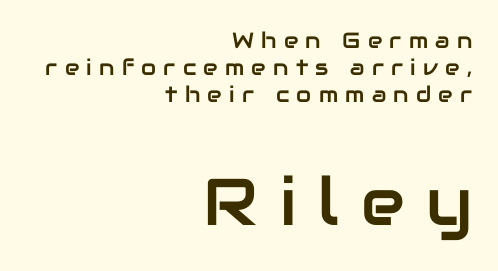
The image shows 66 px sans-serif type, upright; set right-aligned, line spacing 1.22x, unusually wide letter spacing (+0.33 em), not underlined; the second (bottom) block is 3.0x larger; low stroke contrast and a medium x-height.
